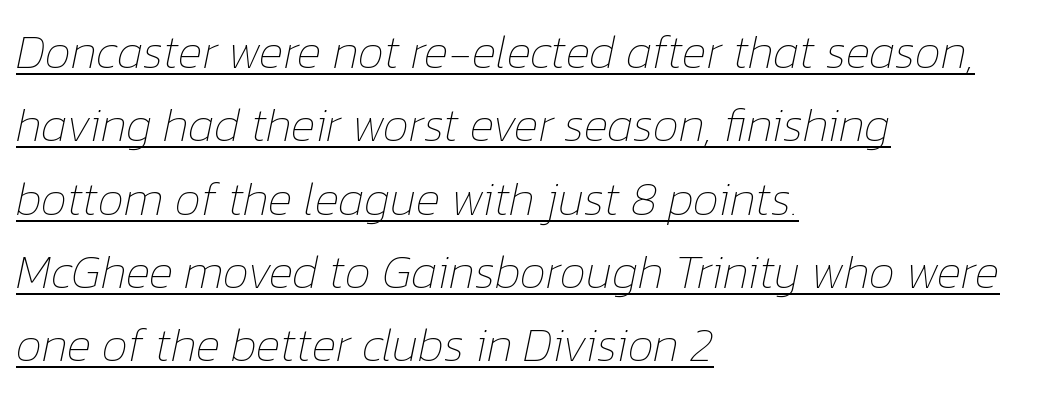
{"italic": "yes", "lean": "right", "slant_degrees": 12, "bold": "no", "weight": "thin", "width": "normal", "stroke_contrast": "low", "x_height": "medium", "monospaced": "no", "underline": "yes", "align": "left", "line_spacing": "normal", "line_spacing_ratio": 1.56, "letter_spacing": "normal", "letter_spacing_em": 0.0, "glyph_px": 47}
